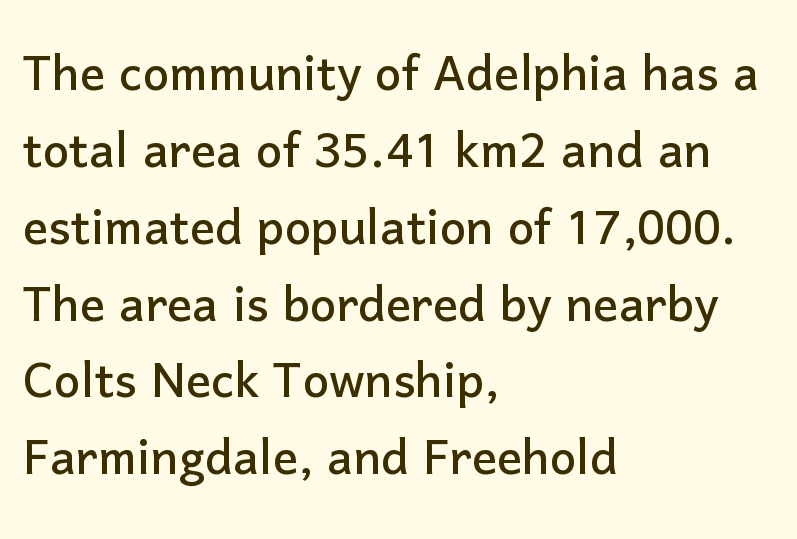
Horizontally, the lines are justified to the leading edge only. The axis of the letterforms is exactly vertical. Each word holds together tightly as a unit, with standard inter-letter gaps. Nobody drew a line under any word here. This sample has the flowing, uneven cadence of proportional lettering.
